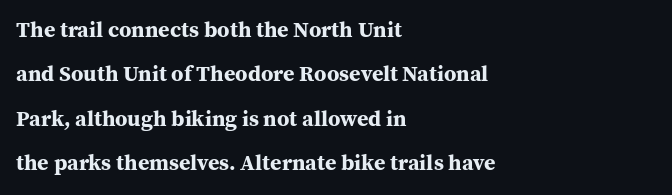
Q: Is the text bold? A: Yes.
Q: Is the text italic (slanted)? A: No, it is upright.
Q: Is the text underlined? A: No.
Q: How is the paragraph aligned? A: Left-aligned.
Q: Is the spacing between letters normal or unusually wide? A: Normal.
Q: Is the spacing between lines tight, normal or loose? A: Loose.
